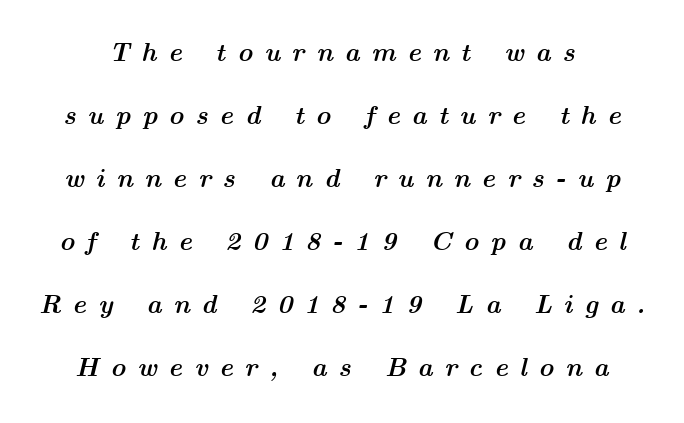
Q: Is the text bold? A: Yes.
Q: Is the text italic (slanted)? A: Yes, it leans right by about 14 degrees.
Q: Is the text underlined? A: No.
Q: Is the spacing between letters normal or unusually wide? A: Unusually wide.
Q: Is the spacing between lines tight, normal or loose? A: Loose.
